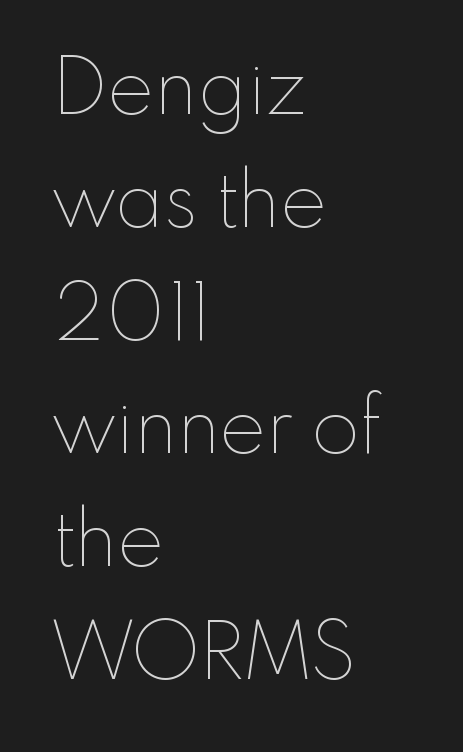
Q: Is the text bold? A: No.
Q: Is the text italic (slanted)? A: No, it is upright.
Q: Is the text underlined? A: No.
Q: How is the paragraph aligned? A: Left-aligned.
Q: Is the spacing between letters normal or unusually wide? A: Normal.
Q: Is the spacing between lines tight, normal or loose? A: Normal.
Q: Width (condensed, normal, or wide)? A: Normal.
Q: Stroke contrast? A: Low.
Q: x-height? A: Small.
Q: Monospaced? A: No.
